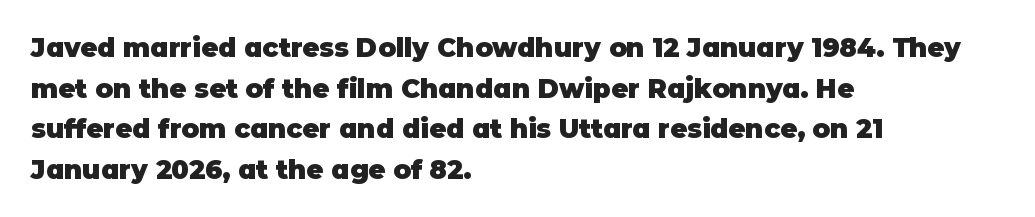
{"italic": "no", "bold": "yes", "underline": "no", "align": "left", "line_spacing": "normal", "line_spacing_ratio": 1.56, "letter_spacing": "normal", "letter_spacing_em": 0.0, "glyph_px": 26}
